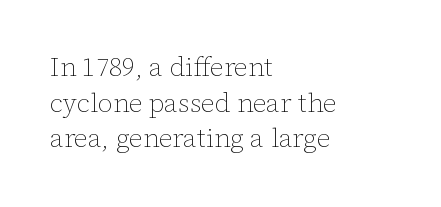
The image shows 26 px text type, upright; set left-aligned, normal line spacing (1.37x), normal letter spacing, not underlined.
